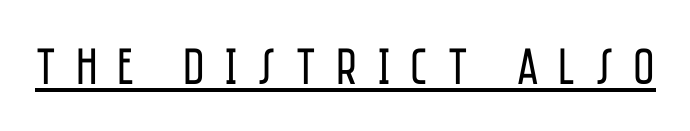
{"serif": "no", "italic": "no", "bold": "no", "weight": "regular", "width": "condensed", "stroke_contrast": "low", "x_height": "large", "monospaced": "no", "underline": "yes", "letter_spacing": "wide", "letter_spacing_em": 0.37, "glyph_px": 52}
